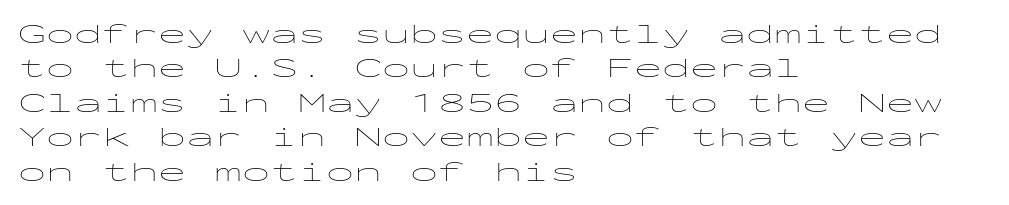
A sans-serif font was chosen for this passage. The gap between lines stays unmarked. Spacing verdict: monospaced, one width for all characters. The letters look calm and open, with moderate or lighter stems. Short and long lines alike share a common starting point at left. This sample uses plain, unmodified letter spacing.
